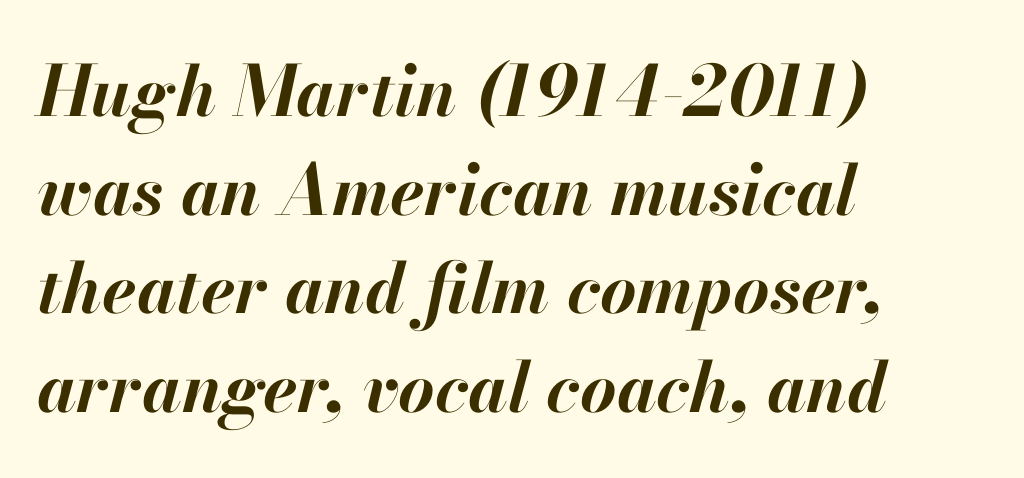
The image shows 70 px bold type, italic (leaning right); set left-aligned, normal line spacing (1.41x), normal letter spacing, not underlined; high stroke contrast and a small x-height.
